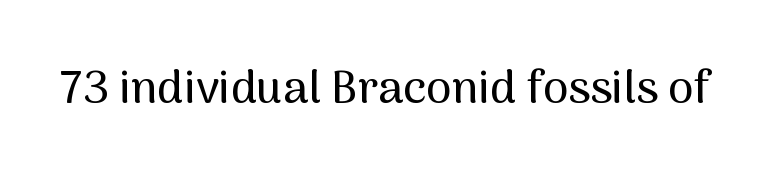
Is this a fixed-width face? No — the glyphs have proportional, varying widths. The rendering keeps characters at their native spacing. The designer went with a sans here, leaving each stem footless. Posture: upright roman. The strip under each line holds only bare page.
